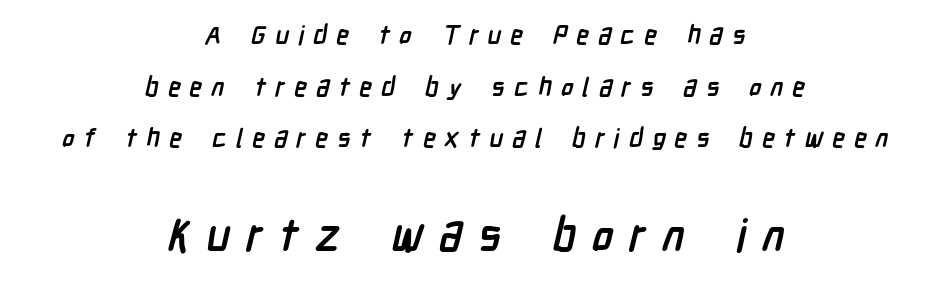
Here the second block reads like a headline and the first like body copy. Vertical spacing — loose. Think of a printed novel: that variable character pitch is what you see here. Horizontally, the lines are justified to the midpoint only. This is sans-serif lettering, the kind often seen on screens and signage.
